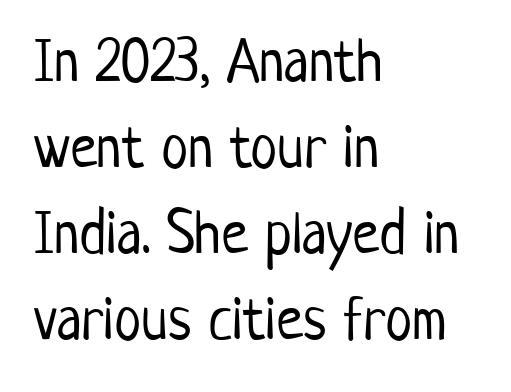
The image shows 61 px light, condensed sans-serif type, upright; set left-aligned, normal line spacing (1.41x), normal letter spacing, not underlined; low stroke contrast and a medium x-height.
